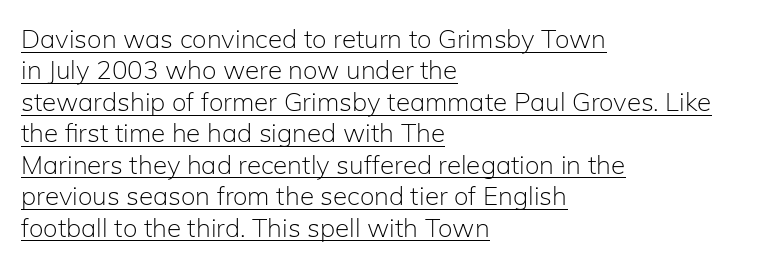
The image shows 26 px text type, upright; set left-aligned, line spacing 1.21x, normal letter spacing, underlined.
